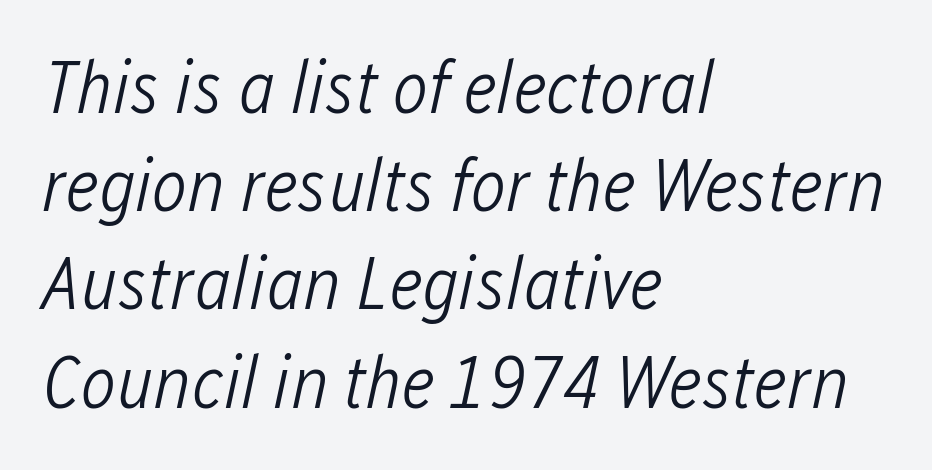
Think standard paragraph weight, or any step lighter than that. Style check: oblique. How are the letters spaced? Ordinarily, with no added tracking. Letters rest on an invisible, unmarked baseline. Proportional: the letters do not fall into vertical columns.
